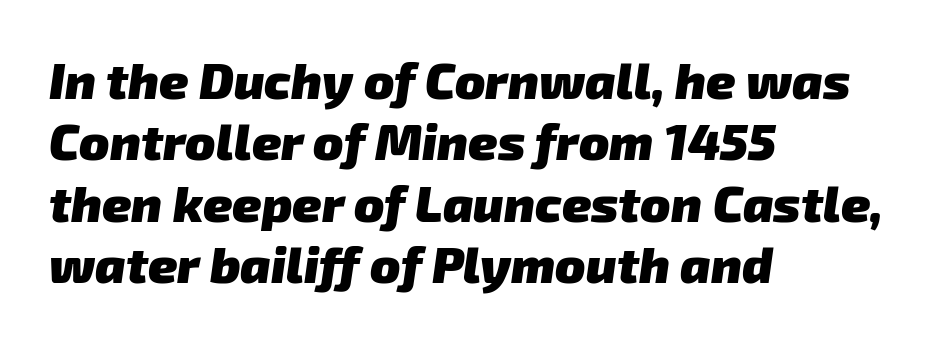
Q: Is the text bold? A: Yes.
Q: Is the typeface a serif or a sans-serif typeface? A: Sans-serif.
Q: Is the text underlined? A: No.
Q: How is the paragraph aligned? A: Left-aligned.
Q: Is the spacing between letters normal or unusually wide? A: Normal.
Q: Width (condensed, normal, or wide)? A: Normal.
Q: Stroke contrast? A: Low.
Q: x-height? A: Medium.
Q: Monospaced? A: No.
